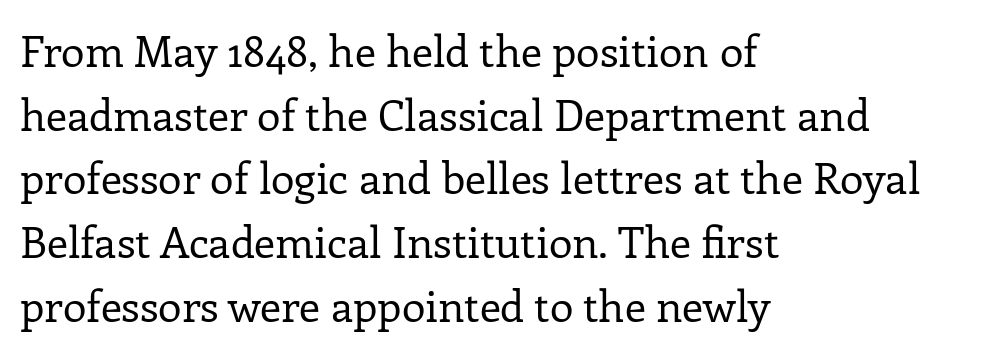
The image shows 43 px regular-weight serif type, upright; set left-aligned, normal line spacing (1.48x), normal letter spacing, not underlined; low stroke contrast and a medium x-height.
